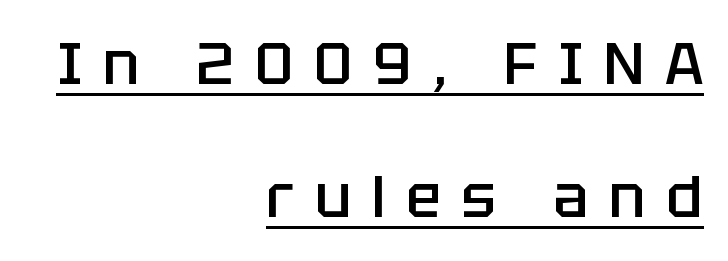
What's the leading like? Stretched, with rows far apart. The lines are quadded right. Upright lettering throughout. Short note: letters widely spaced. The specimen includes a rule beneath the text block's lines.
